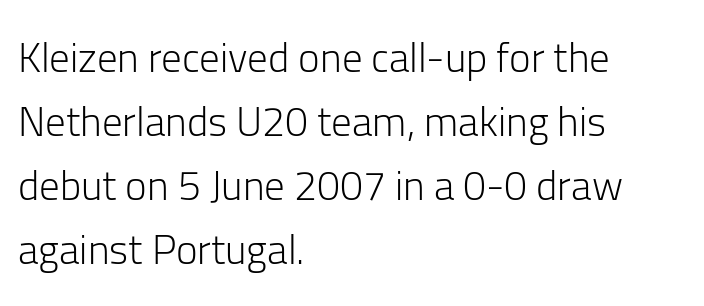
The cut favours lightness, reaching ordinary text weight at its darkest. The rendering keeps characters at their native spacing. The rag falls on the right side of this text block. The specimen omits any rule beneath the text block's lines. The rendering shows plain stroke endings on the letterforms — a sans-serif design.
